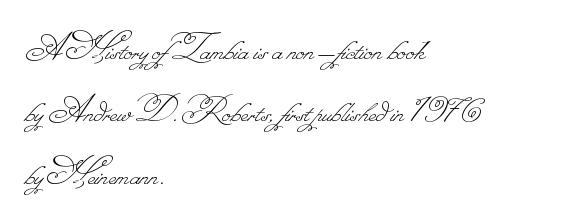
{"bold": "no", "weight": "thin", "width": "normal", "stroke_contrast": "low", "monospaced": "no", "underline": "no", "align": "left", "line_spacing": "normal", "line_spacing_ratio": 1.56, "letter_spacing": "normal", "letter_spacing_em": 0.0, "glyph_px": 40}
